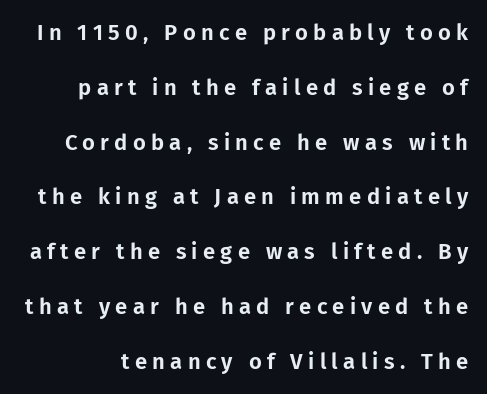
The image shows 22 px text type, upright; set loose line spacing (2.49x), unusually wide letter spacing (+0.24 em), not underlined.
